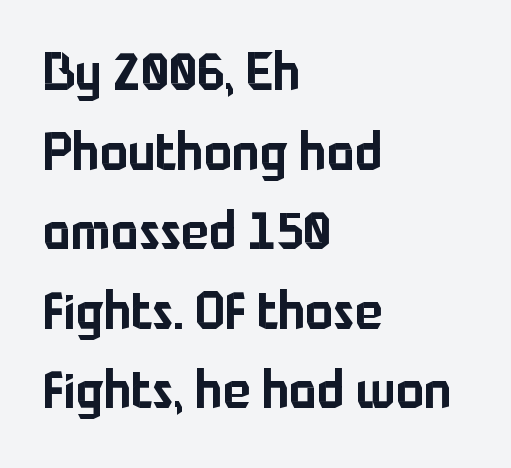
The image shows 52 px sans-serif type, upright; set left-aligned, normal line spacing (1.53x), normal letter spacing, not underlined; low stroke contrast and a medium x-height.
